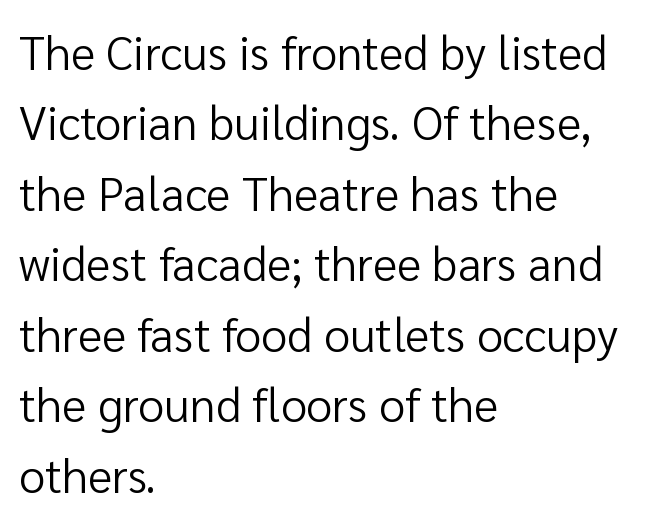
{"serif": "no", "italic": "no", "bold": "no", "weight": "regular", "width": "normal", "stroke_contrast": "low", "x_height": "medium", "monospaced": "no", "underline": "no", "align": "left", "line_spacing": "normal", "line_spacing_ratio": 1.5, "letter_spacing": "normal", "letter_spacing_em": 0.0, "glyph_px": 47}
